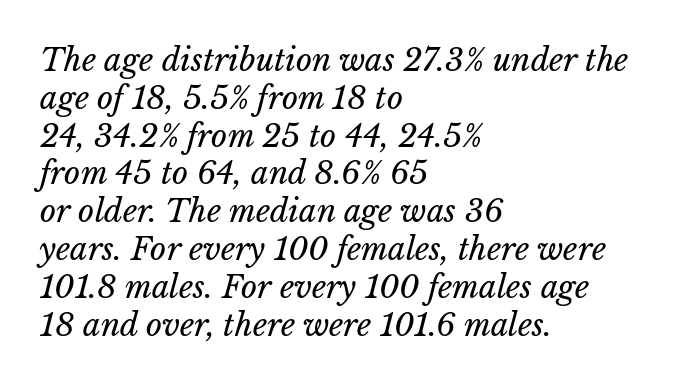
The image shows 31 px regular-weight type, italic (leaning right); set left-aligned, line spacing 1.22x, normal letter spacing, not underlined; low stroke contrast and a medium x-height.
